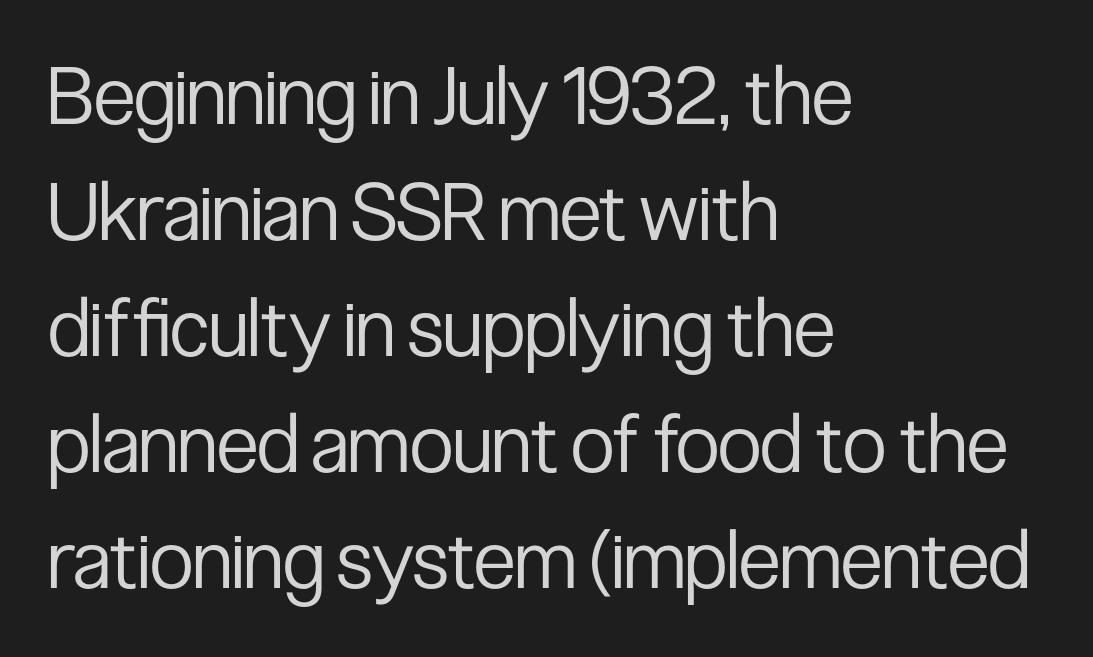
Q: Is the text bold? A: No.
Q: Is the text italic (slanted)? A: No, it is upright.
Q: Is the typeface a serif or a sans-serif typeface? A: Sans-serif.
Q: Is the text underlined? A: No.
Q: How is the paragraph aligned? A: Left-aligned.
Q: Is the spacing between letters normal or unusually wide? A: Normal.
Q: Is the spacing between lines tight, normal or loose? A: Normal.
Q: Width (condensed, normal, or wide)? A: Condensed.
Q: Stroke contrast? A: Low.
Q: x-height? A: Medium.
Q: Monospaced? A: No.
